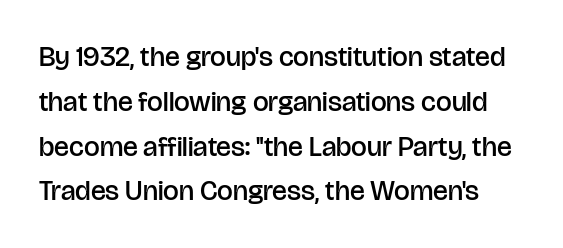
Q: Is the text bold? A: Semi-bold.
Q: Is the text italic (slanted)? A: No, it is upright.
Q: Is the typeface a serif or a sans-serif typeface? A: Sans-serif.
Q: Is the text underlined? A: No.
Q: Is the spacing between letters normal or unusually wide? A: Normal.
Q: Is the spacing between lines tight, normal or loose? A: Normal.
Q: Width (condensed, normal, or wide)? A: Normal.
Q: Stroke contrast? A: Low.
Q: x-height? A: Large.
Q: Monospaced? A: No.
